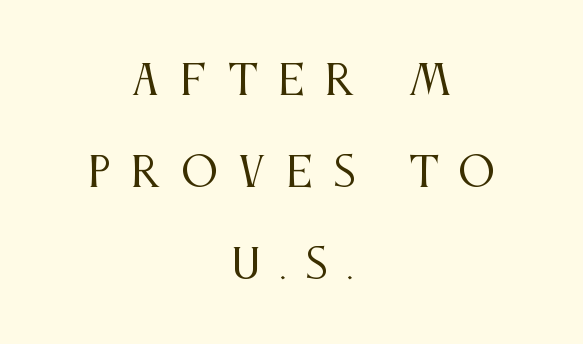
Do the letters lean? They stand straight. Character widths vary here, with narrow letters taking less room than wide ones. The line-height multiplier appears high, well above default. No word sits above an underline. Compared with typical body copy, the letter spacing here is much looser.
